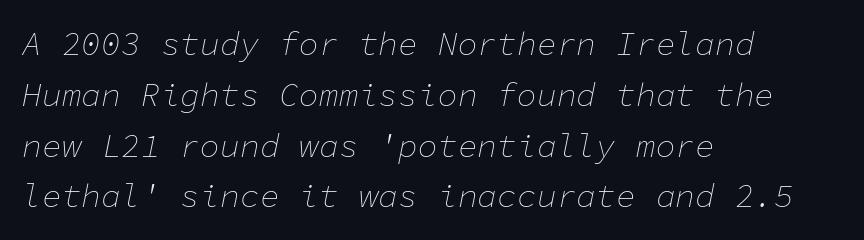
The image shows 33 px thin type, italic (leaning right), monospaced; set left-aligned, normal line spacing (1.54x), normal letter spacing, not underlined; low stroke contrast and a medium x-height.
